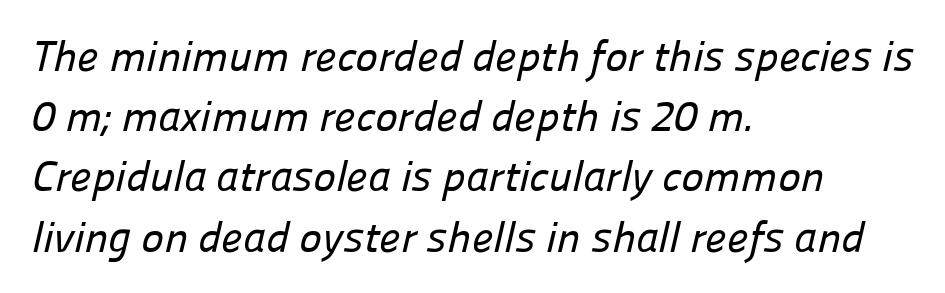
{"serif": "no", "width": "normal", "stroke_contrast": "low", "x_height": "medium", "monospaced": "no", "underline": "no", "align": "left", "line_spacing": "normal", "line_spacing_ratio": 1.4, "letter_spacing": "normal", "letter_spacing_em": 0.0, "glyph_px": 43}
